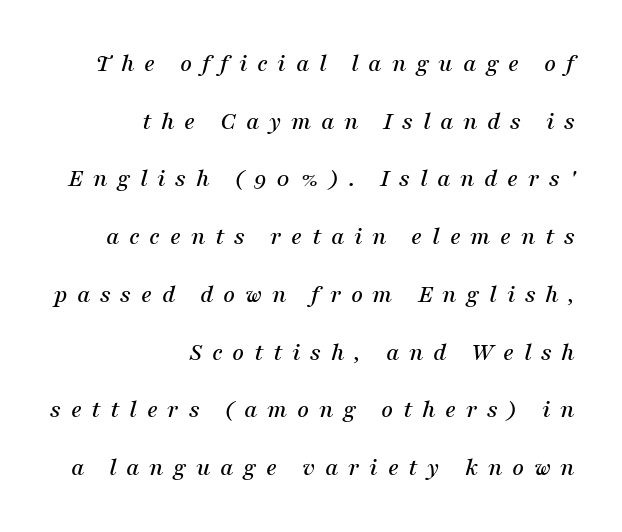
Q: Is the text italic (slanted)? A: Yes, it leans right by about 16 degrees.
Q: Is the text underlined? A: No.
Q: How is the paragraph aligned? A: Right-aligned.
Q: Is the spacing between letters normal or unusually wide? A: Unusually wide.
Q: Is the spacing between lines tight, normal or loose? A: Loose.
